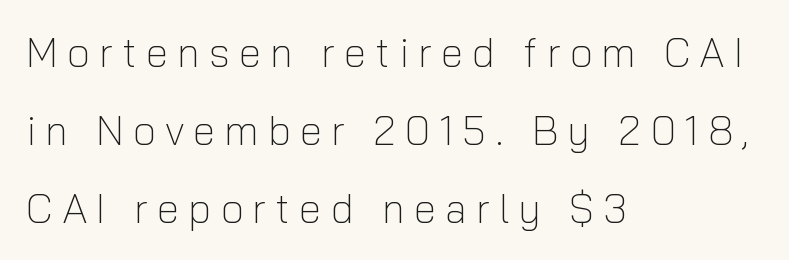
The image shows 41 px light sans-serif type, upright; set left-aligned, loose line spacing (1.9x), unusually wide letter spacing (+0.22 em), not underlined; low stroke contrast and a medium x-height.
